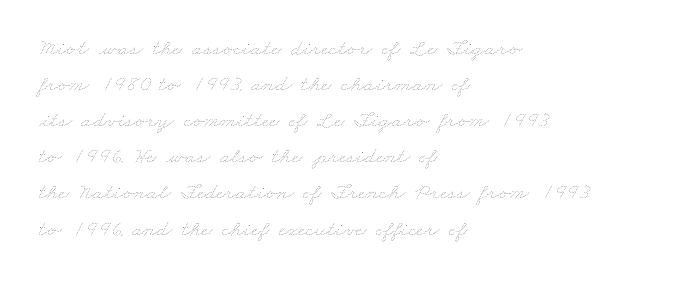
Q: Is the text bold? A: No.
Q: Is the text underlined? A: No.
Q: How is the paragraph aligned? A: Left-aligned.
Q: Is the spacing between letters normal or unusually wide? A: Normal.
Q: Is the spacing between lines tight, normal or loose? A: Normal.
